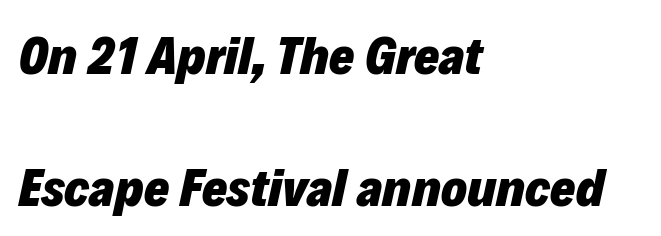
Underline: absent. Does the lettering tilt? It does — this is italic. Each letter keeps its own natural width here, so spacing adapts to shape. How would I describe the line gaps? Wide and relaxed. The gaps between neighbouring characters are ordinary and unremarkable.
